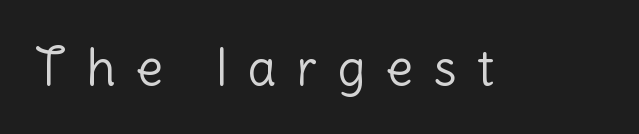
The image shows 50 px light sans-serif type, upright; set unusually wide letter spacing (+0.41 em), not underlined; low stroke contrast and a medium x-height.
